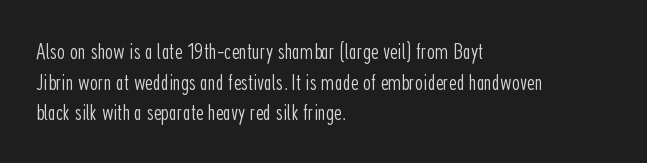
Q: Is the text bold? A: No.
Q: Is the text italic (slanted)? A: No, it is upright.
Q: Is the text underlined? A: No.
Q: How is the paragraph aligned? A: Left-aligned.
Q: Is the spacing between letters normal or unusually wide? A: Normal.
Q: Is the spacing between lines tight, normal or loose? A: Normal.
